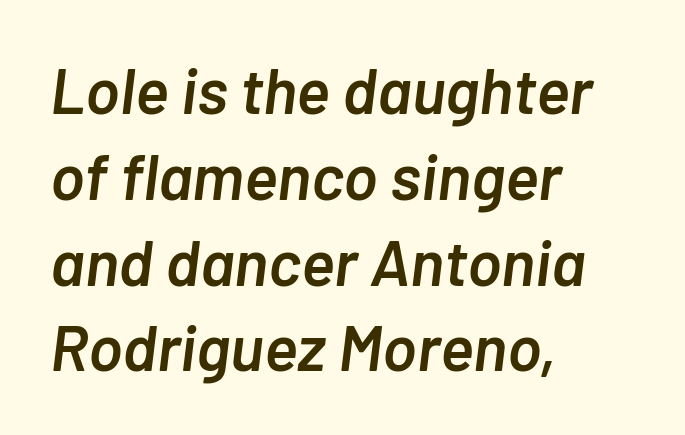
The image shows 64 px semibold type, italic (leaning right); set left-aligned, normal line spacing (1.34x), normal letter spacing, not underlined; low stroke contrast and a medium x-height.
